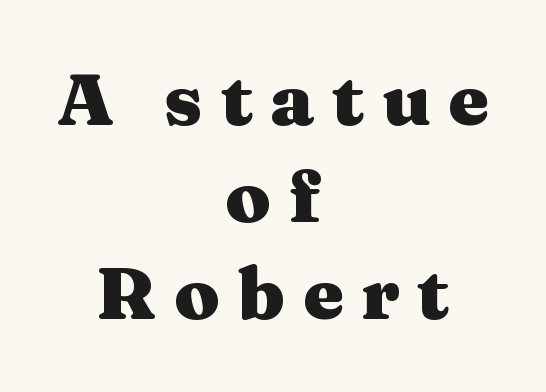
Q: Is the text bold? A: Yes.
Q: Is the text italic (slanted)? A: No, it is upright.
Q: Is the typeface a serif or a sans-serif typeface? A: Serif.
Q: Is the text underlined? A: No.
Q: How is the paragraph aligned? A: Centered.
Q: Is the spacing between letters normal or unusually wide? A: Unusually wide.
Q: Is the spacing between lines tight, normal or loose? A: Normal.
Q: Width (condensed, normal, or wide)? A: Wide.
Q: Stroke contrast? A: Medium.
Q: x-height? A: Medium.
Q: Monospaced? A: No.
